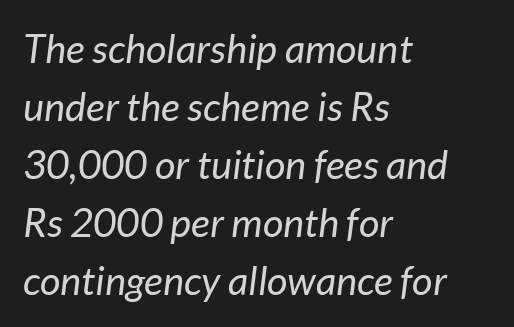
Beneath every word, the page is bare. Weight: regular or lighter. How would I describe the line gaps? Plain and ordinary. Words appear dense and cohesive because spacing is normal. Alignment: flush left. Each letter keeps its own natural width here, so spacing adapts to shape.
